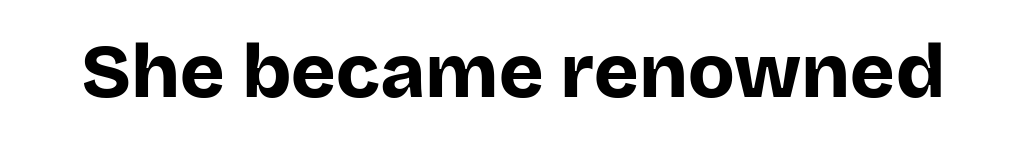
Q: Is the text bold? A: Yes.
Q: Is the text italic (slanted)? A: No, it is upright.
Q: Is the typeface a serif or a sans-serif typeface? A: Sans-serif.
Q: Is the text underlined? A: No.
Q: Is the spacing between letters normal or unusually wide? A: Normal.
Q: Width (condensed, normal, or wide)? A: Normal.
Q: Stroke contrast? A: Low.
Q: x-height? A: Large.
Q: Monospaced? A: No.
